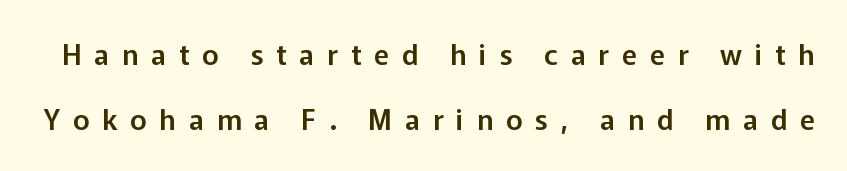
The image shows 28 px sans-serif type, upright; set loose line spacing (2.31x), unusually wide letter spacing (+0.46 em), not underlined; low stroke contrast and a medium x-height.
